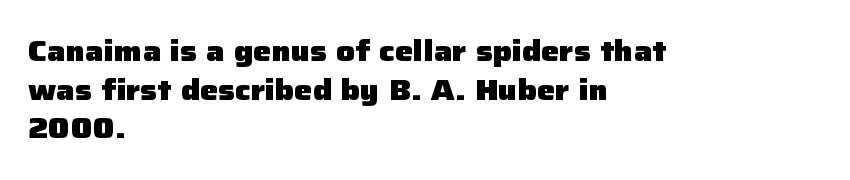
Only glyphs here, with clear space below each row. Between one letter and the next there's only the usual sliver of space. Notice how the stems are strictly vertical — no italics here. Is the block centered? No — it sits flush against the left margin. How heavy is the stroke? Heavy — this is a bold. The line-height multiplier appears to be the usual default.
